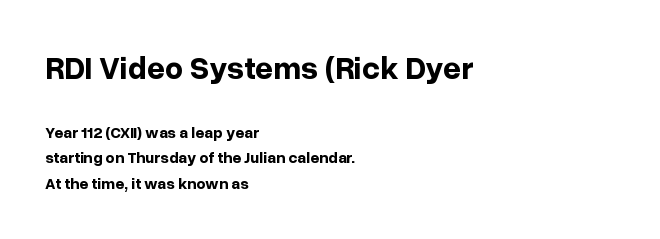
Q: Is the text bold? A: Yes.
Q: Is the text italic (slanted)? A: No, it is upright.
Q: Is the typeface a serif or a sans-serif typeface? A: Sans-serif.
Q: Is the text underlined? A: No.
Q: How is the paragraph aligned? A: Left-aligned.
Q: Is the spacing between letters normal or unusually wide? A: Normal.
Q: Is the spacing between lines tight, normal or loose? A: Normal.
Q: Which block of text is set in a larger size, the first (top) or the second (bottom)? A: The first (top) one.
Q: Width (condensed, normal, or wide)? A: Normal.
Q: Stroke contrast? A: Low.
Q: x-height? A: Medium.
Q: Monospaced? A: No.
